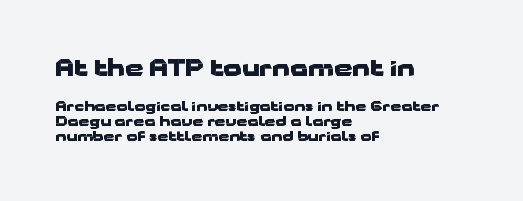
The image shows 23 px bold type, upright; set left-aligned, tight line spacing (1.07x), normal letter spacing, not underlined; the first (top) block is 1.64x larger.
